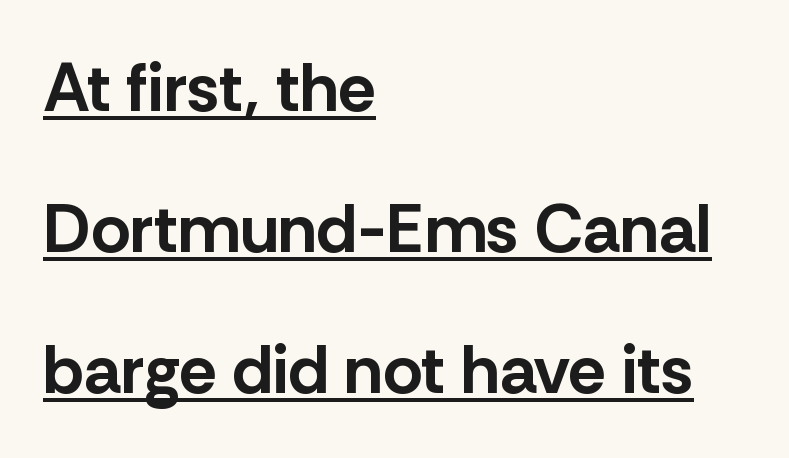
Q: Is the text bold? A: Yes.
Q: Is the text italic (slanted)? A: No, it is upright.
Q: Is the typeface a serif or a sans-serif typeface? A: Sans-serif.
Q: Is the text underlined? A: Yes.
Q: How is the paragraph aligned? A: Left-aligned.
Q: Is the spacing between letters normal or unusually wide? A: Normal.
Q: Is the spacing between lines tight, normal or loose? A: Loose.
Q: Width (condensed, normal, or wide)? A: Normal.
Q: Stroke contrast? A: Low.
Q: x-height? A: Medium.
Q: Monospaced? A: No.
